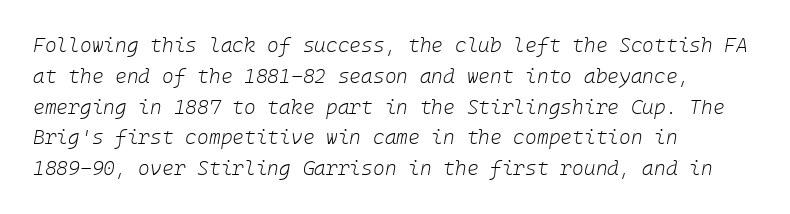
Q: Is the text bold? A: No.
Q: Is the text italic (slanted)? A: Yes, it leans right by about 10 degrees.
Q: Is the text underlined? A: No.
Q: How is the paragraph aligned? A: Left-aligned.
Q: Is the spacing between letters normal or unusually wide? A: Normal.
Q: Is the spacing between lines tight, normal or loose? A: Normal.
